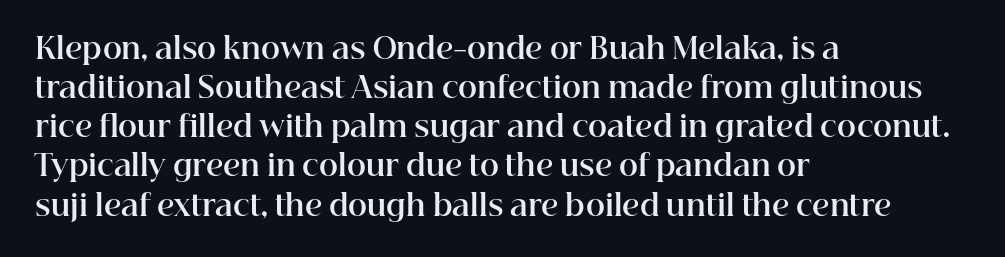
Q: Is the text bold? A: Yes.
Q: Is the text italic (slanted)? A: No, it is upright.
Q: Is the typeface a serif or a sans-serif typeface? A: Serif.
Q: Is the text underlined? A: No.
Q: How is the paragraph aligned? A: Left-aligned.
Q: Is the spacing between letters normal or unusually wide? A: Normal.
Q: Is the spacing between lines tight, normal or loose? A: Normal.
Q: Width (condensed, normal, or wide)? A: Normal.
Q: Stroke contrast? A: High.
Q: x-height? A: Medium.
Q: Monospaced? A: No.
